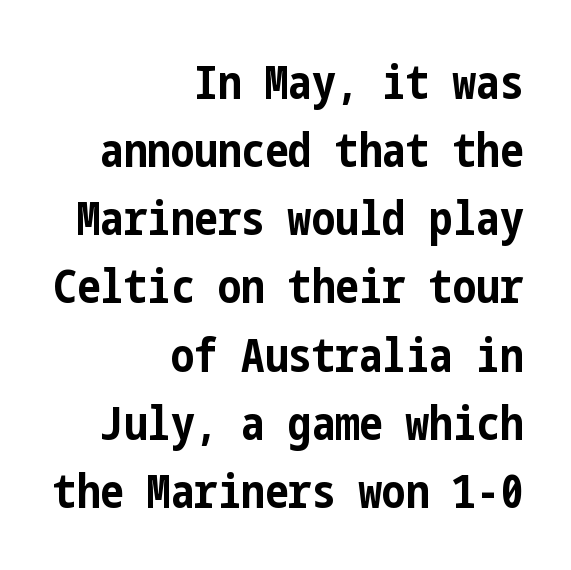
The foot of each line stays bare and open. Vertically, the passage feels balanced, rows spaced as you'd expect. Is this a sans? Yes — the strokes have no serifs. The type is set solid horizontally, with unmodified tracking.
